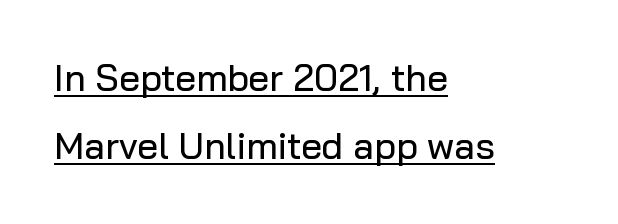
Q: Is the text italic (slanted)? A: No, it is upright.
Q: Is the typeface a serif or a sans-serif typeface? A: Sans-serif.
Q: Is the text underlined? A: Yes.
Q: How is the paragraph aligned? A: Left-aligned.
Q: Is the spacing between letters normal or unusually wide? A: Normal.
Q: Width (condensed, normal, or wide)? A: Normal.
Q: Stroke contrast? A: Low.
Q: x-height? A: Medium.
Q: Monospaced? A: No.
